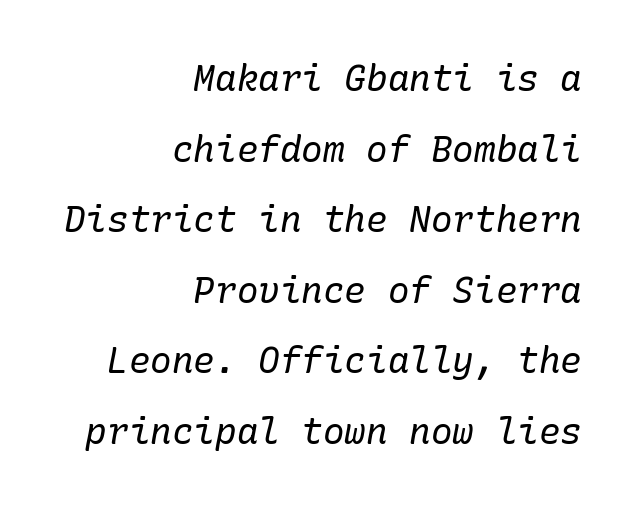
The image shows 36 px regular-weight type, italic (leaning right); set right-aligned, loose line spacing (1.96x), normal letter spacing, not underlined; low stroke contrast and a medium x-height.
